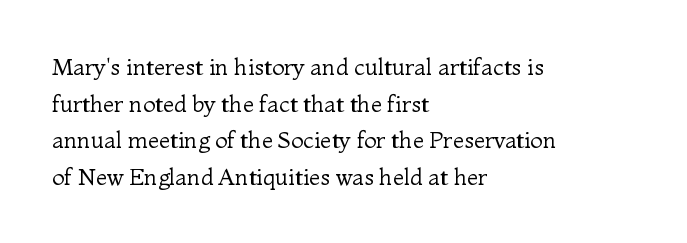
Notice how descenders clear the ascenders below comfortably — that's standard leading. Heft: none added — not bold. Posture: upright roman. The tracking reads as untouched default to a designer's eye. If you drew a ruler down the left edge, every line would touch it.
